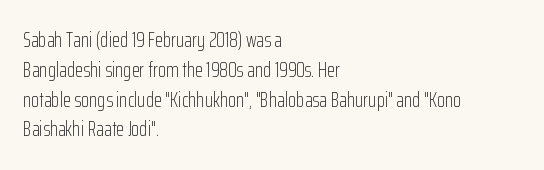
Q: Is the text bold? A: No.
Q: Is the text italic (slanted)? A: No, it is upright.
Q: Is the text underlined? A: No.
Q: How is the paragraph aligned? A: Left-aligned.
Q: Is the spacing between letters normal or unusually wide? A: Normal.
Q: Is the spacing between lines tight, normal or loose? A: Normal.
